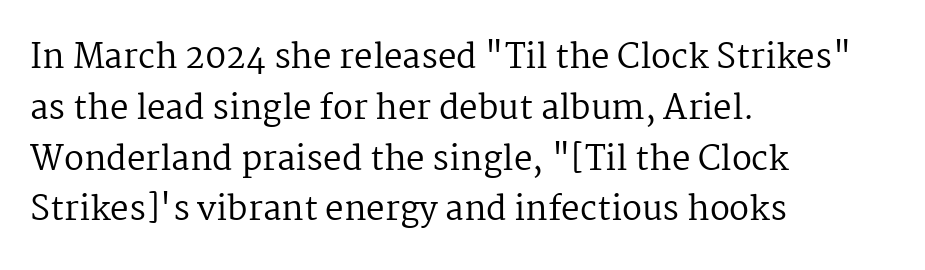
The image shows 33 px regular-weight serif type, upright; set left-aligned, normal line spacing (1.54x), normal letter spacing, not underlined; medium stroke contrast and a medium x-height.
